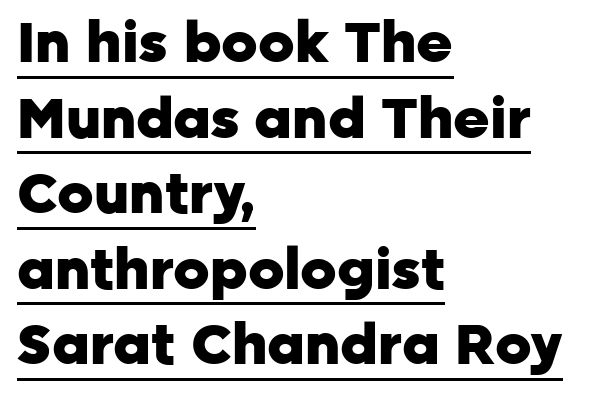
Looks like regular typesetting: each glyph gets only the width it needs. The designer went with a sans here, leaving each stem footless. The type is set solid horizontally, with unmodified tracking. The text block is weighted toward the left margin, trailing off unevenly rightward.
